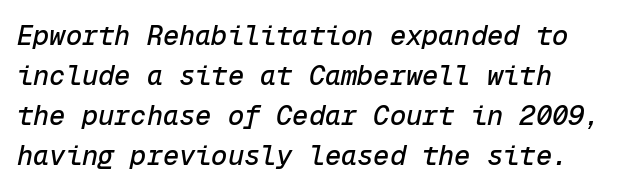
The image shows 27 px text type, italic (leaning right); set normal line spacing (1.48x), normal letter spacing, not underlined.
